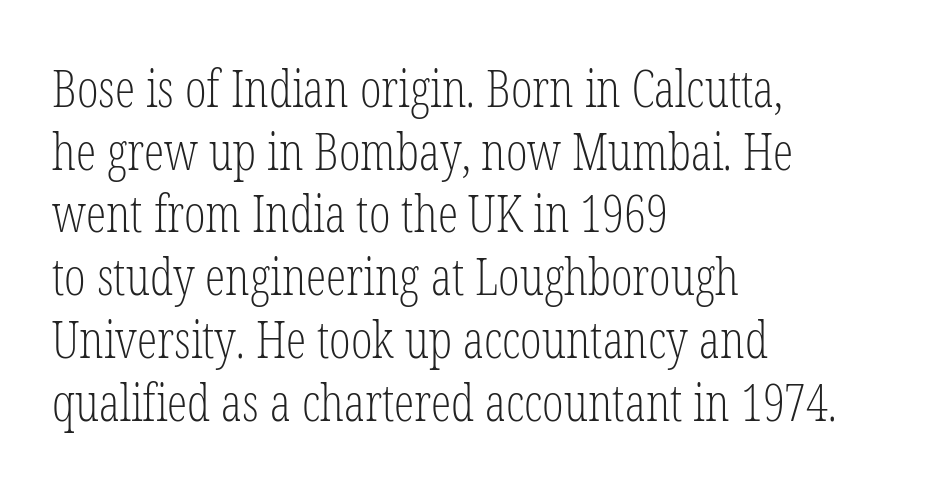
A bare baseline throughout the passage. Rendered with straight, roman letterforms. The rendering shows small feet on the letterforms — a serif design. Typeset ragged right — the left edge is the straight one.
